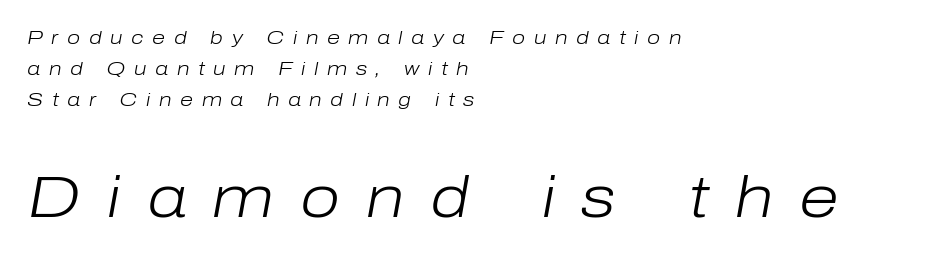
Teacher's note: observe the even left margin — that is flush-left alignment. Character widths vary here, with narrow letters taking less room than wide ones. Look at the glyph heights: the lower group is clearly the bigger setting. The area under the type is left untouched. Stem width sits at or under what a default text font uses. Italic? Definitely — the glyphs are oblique.
